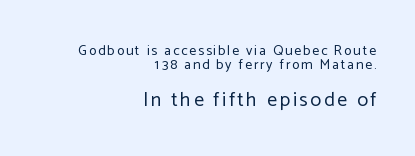
The image shows 20 px text type, upright; set right-aligned, tight line spacing (1.03x), not underlined; the second (bottom) block is 1.43x larger.
